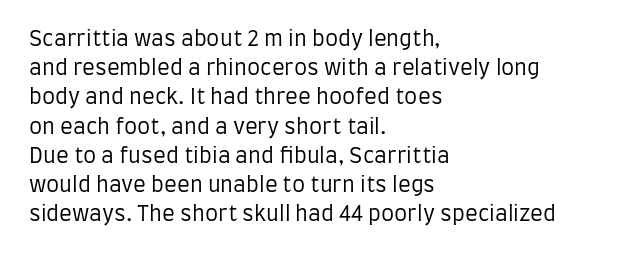
Tracking here is standard; glyphs follow each other at the usual distance. Heft: none added — not bold. These lines are set flush left with a ragged right edge. The letters stand straight up with perfectly vertical stems. Has an underline been added? It has not.
